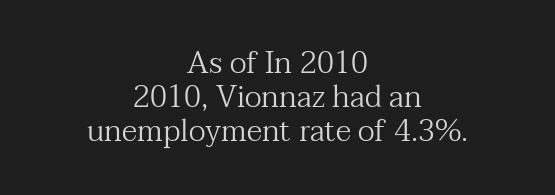
Q: Is the text bold? A: No.
Q: Is the text italic (slanted)? A: No, it is upright.
Q: Is the typeface a serif or a sans-serif typeface? A: Serif.
Q: Is the text underlined? A: No.
Q: How is the paragraph aligned? A: Centered.
Q: Is the spacing between letters normal or unusually wide? A: Normal.
Q: Is the spacing between lines tight, normal or loose? A: Tight.
Q: Width (condensed, normal, or wide)? A: Normal.
Q: Stroke contrast? A: Medium.
Q: x-height? A: Medium.
Q: Monospaced? A: No.
